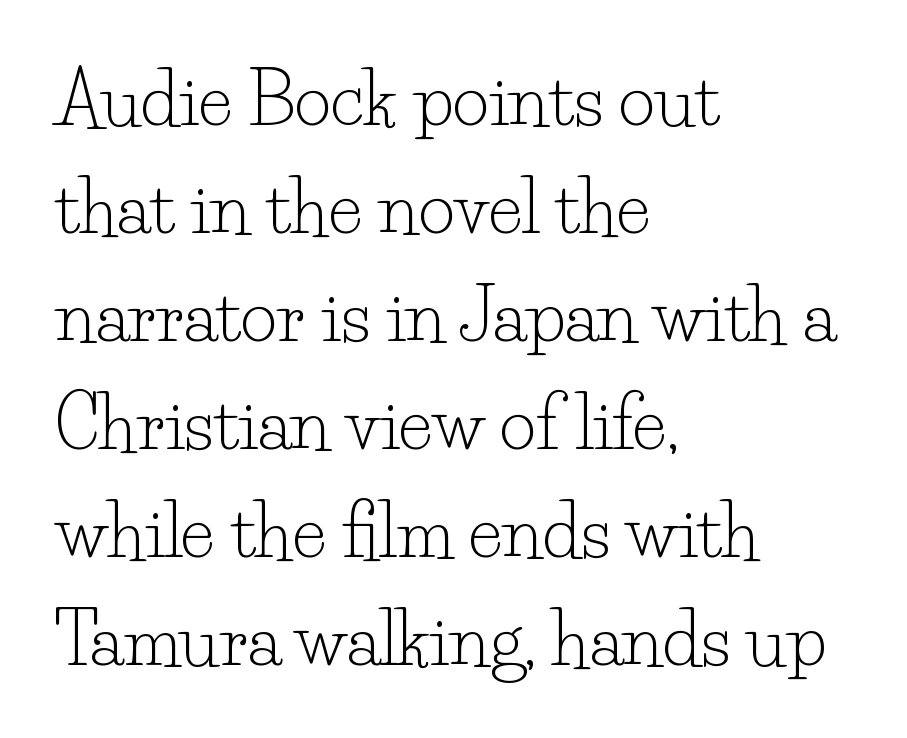
{"serif": "yes", "italic": "no", "bold": "no", "weight": "light", "width": "normal", "stroke_contrast": "low", "x_height": "small", "monospaced": "no", "underline": "no", "align": "left", "line_spacing": "normal", "line_spacing_ratio": 1.52, "letter_spacing": "normal", "letter_spacing_em": 0.0, "glyph_px": 71}
